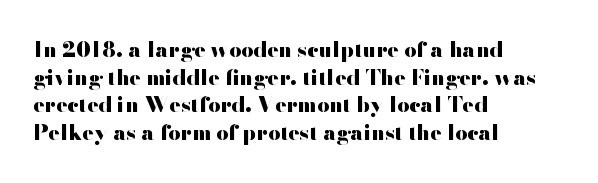
The image shows 21 px bold type, upright; set left-aligned, normal line spacing (1.32x), normal letter spacing, not underlined.
